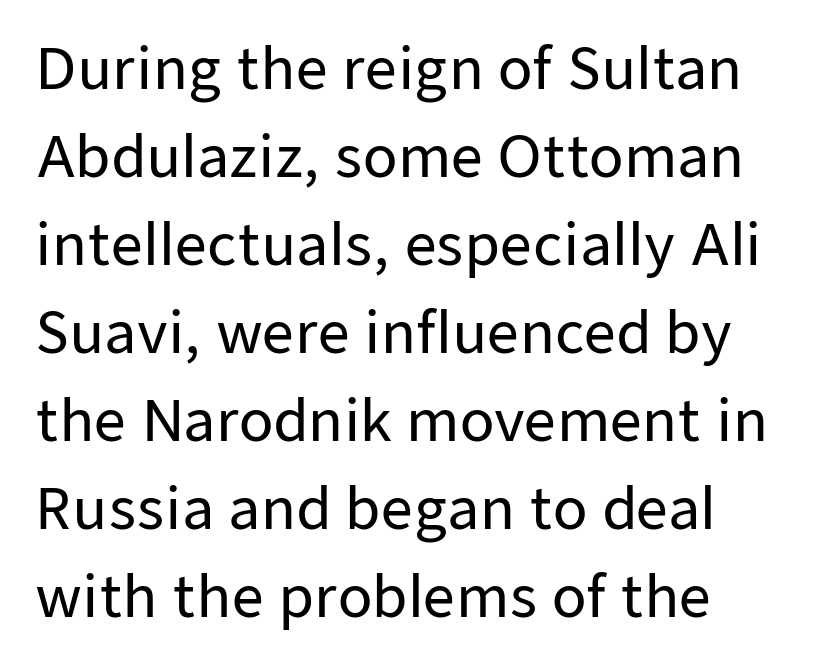
Q: Is the text italic (slanted)? A: No, it is upright.
Q: Is the typeface a serif or a sans-serif typeface? A: Sans-serif.
Q: Is the text underlined? A: No.
Q: Is the spacing between letters normal or unusually wide? A: Normal.
Q: Is the spacing between lines tight, normal or loose? A: Normal.
Q: Width (condensed, normal, or wide)? A: Normal.
Q: Stroke contrast? A: Low.
Q: x-height? A: Medium.
Q: Monospaced? A: No.
